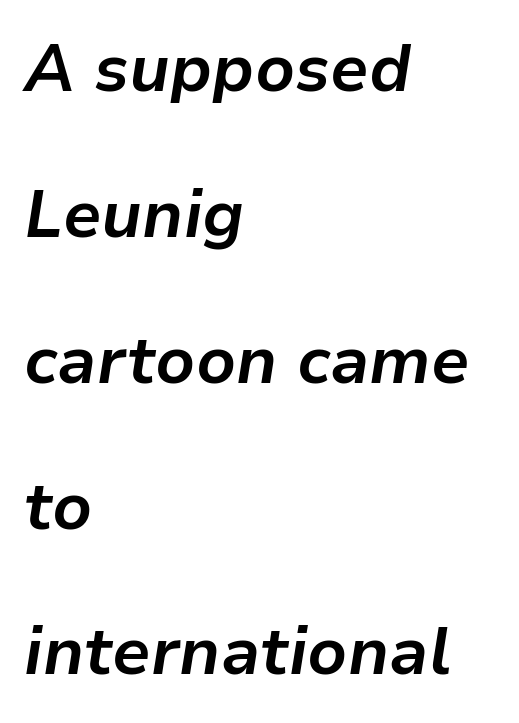
{"italic": "yes", "lean": "right", "slant_degrees": 9, "bold": "yes", "weight": "bold", "width": "normal", "stroke_contrast": "low", "x_height": "medium", "monospaced": "no", "underline": "no", "align": "left", "line_spacing": "loose", "line_spacing_ratio": 2.21, "letter_spacing": "normal", "letter_spacing_em": 0.0, "glyph_px": 66}
